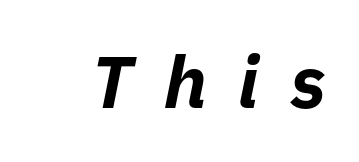
The image shows 73 px bold type, italic (leaning right); set unusually wide letter spacing (+0.43 em), not underlined; low stroke contrast and a medium x-height.
